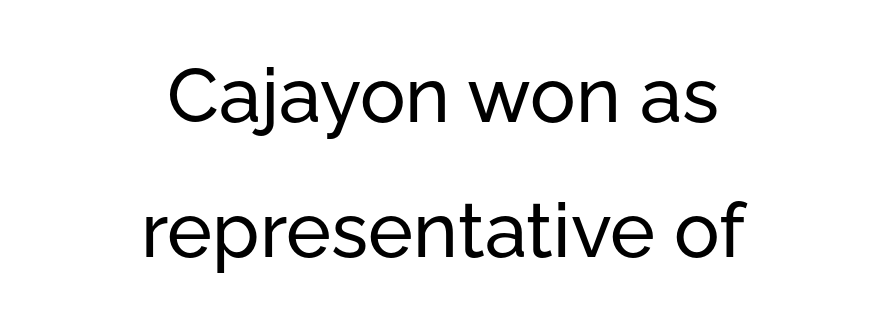
Q: Is the text italic (slanted)? A: No, it is upright.
Q: Is the typeface a serif or a sans-serif typeface? A: Sans-serif.
Q: Is the text underlined? A: No.
Q: How is the paragraph aligned? A: Centered.
Q: Is the spacing between letters normal or unusually wide? A: Normal.
Q: Width (condensed, normal, or wide)? A: Normal.
Q: Stroke contrast? A: Low.
Q: x-height? A: Medium.
Q: Monospaced? A: No.
